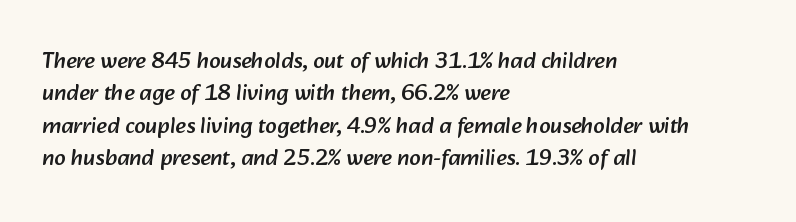
Nobody touched the tracking dial on this one. Any mark beneath the type? The region is blank. Quick note: interline space is typical. The lines in this sample share a left origin and differ only in where they stop.
